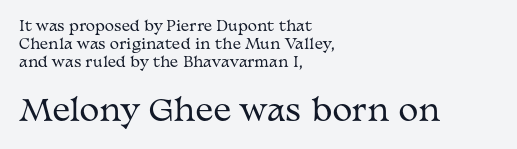
{"serif": "yes", "italic": "no", "bold": "no", "weight": "regular", "width": "wide", "stroke_contrast": "medium", "x_height": "medium", "monospaced": "no", "underline": "no", "align": "left", "line_spacing": "normal", "line_spacing_ratio": 1.29, "letter_spacing": "normal", "letter_spacing_em": 0.0, "larger_block": "second", "size_ratio": 2.14, "glyph_px": 30}
